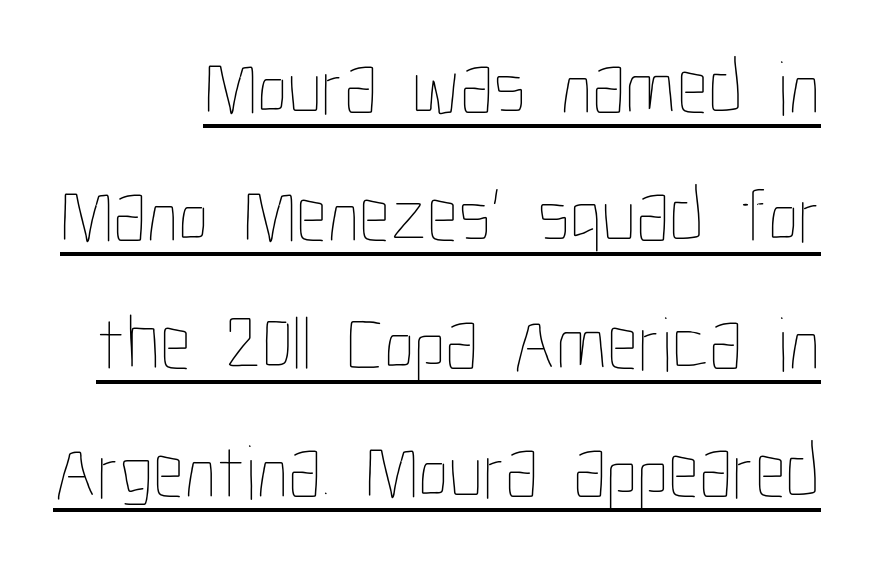
Tall strokes in this sample are plumb rather than angled. The typesetter has applied underlining to the passage shown. Do the characters align in a grid? No, the font is proportional. The cut favours lightness, reaching ordinary text weight at its darkest.
